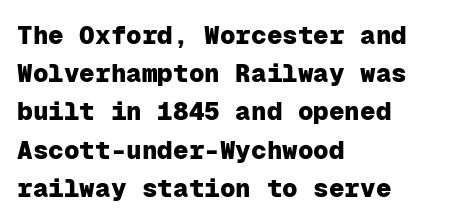
Q: Is the text bold? A: Yes.
Q: Is the text italic (slanted)? A: No, it is upright.
Q: Is the text underlined? A: No.
Q: How is the paragraph aligned? A: Left-aligned.
Q: Is the spacing between letters normal or unusually wide? A: Normal.
Q: Is the spacing between lines tight, normal or loose? A: Normal.
